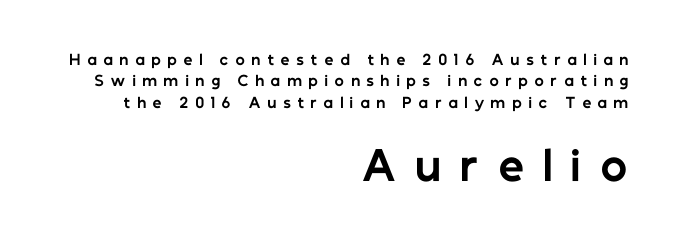
{"serif": "no", "italic": "no", "bold": "yes", "weight": "bold", "width": "normal", "stroke_contrast": "low", "x_height": "medium", "monospaced": "no", "underline": "no", "align": "right", "line_spacing": "normal", "line_spacing_ratio": 1.52, "letter_spacing": "wide", "letter_spacing_em": 0.48, "larger_block": "second", "size_ratio": 2.86, "glyph_px": 40}
